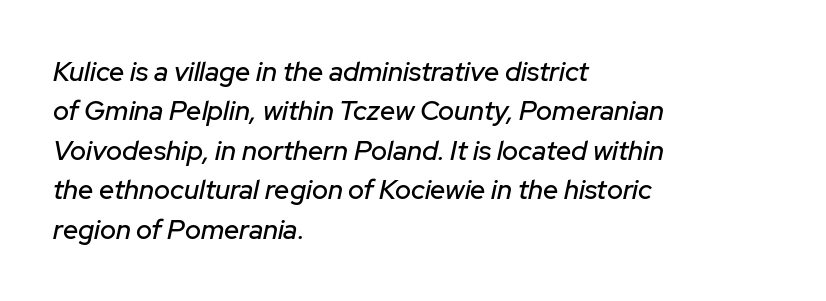
{"italic": "yes", "lean": "right", "slant_degrees": 12, "underline": "no", "align": "left", "line_spacing": "normal", "line_spacing_ratio": 1.46, "letter_spacing": "normal", "letter_spacing_em": 0.0, "glyph_px": 27}
